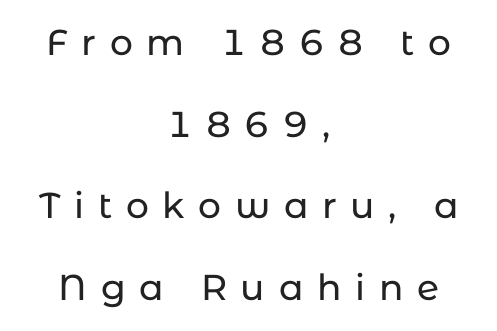
Here the glyphs are tracked loosely, breaking word shapes into spaced letters. Here the designer chose a conventional face with non-uniform glyph widths. Airy leading. The type sits square on the baseline with zero lean.
